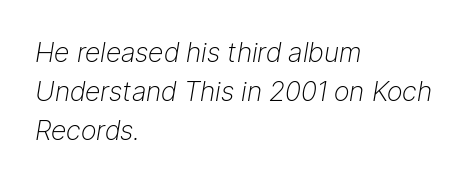
The image shows 27 px text type, italic (leaning right); set left-aligned, normal line spacing (1.44x), normal letter spacing, not underlined.
